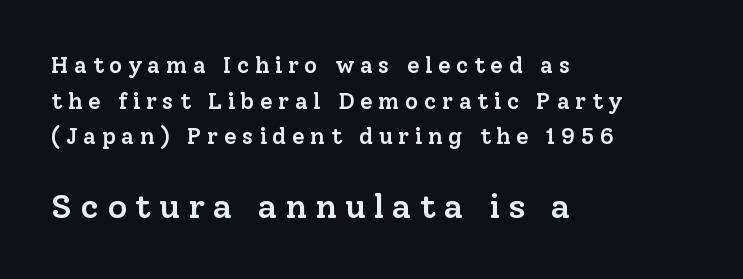
{"serif": "yes", "italic": "no", "bold": "semi", "weight": "semibold", "width": "normal", "stroke_contrast": "low", "x_height": "medium", "monospaced": "no", "underline": "no", "align": "left", "line_spacing": "normal", "line_spacing_ratio": 1.55, "letter_spacing": "wide", "letter_spacing_em": 0.24, "larger_block": "second", "size_ratio": 1.48, "glyph_px": 34}
